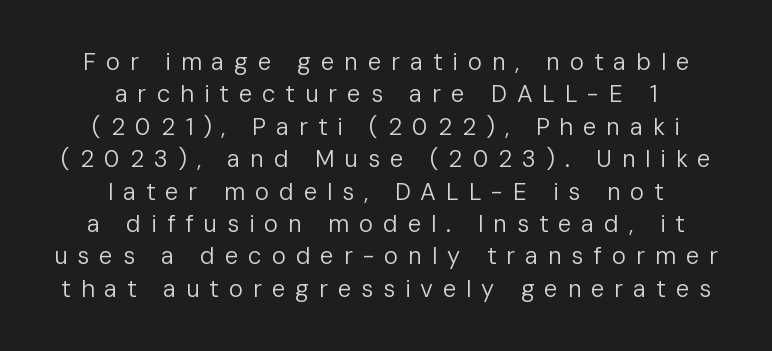
{"italic": "no", "bold": "no", "underline": "no", "align": "center", "line_spacing": "normal", "line_spacing_ratio": 1.35, "letter_spacing": "wide", "letter_spacing_em": 0.41, "glyph_px": 24}
